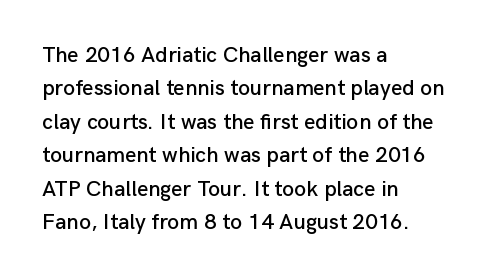
Q: Is the text italic (slanted)? A: No, it is upright.
Q: Is the text underlined? A: No.
Q: How is the paragraph aligned? A: Left-aligned.
Q: Is the spacing between letters normal or unusually wide? A: Normal.
Q: Is the spacing between lines tight, normal or loose? A: Normal.
